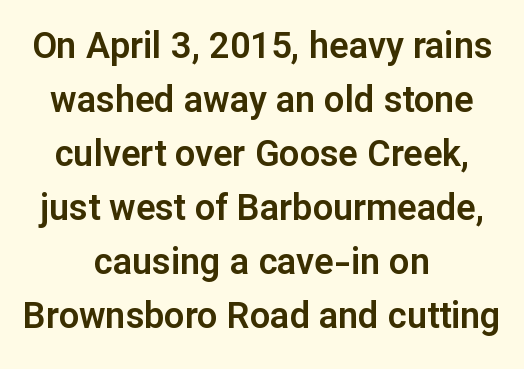
The image shows 36 px sans-serif type, upright; set centered, normal line spacing (1.5x), normal letter spacing, not underlined; low stroke contrast and a medium x-height.
